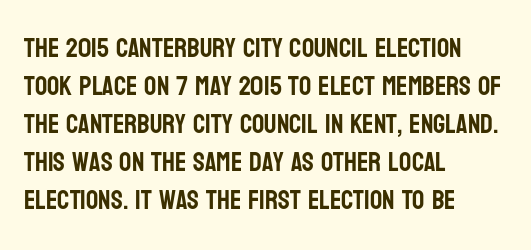
The image shows 27 px text type, upright; set left-aligned, normal line spacing (1.41x), normal letter spacing, not underlined.
